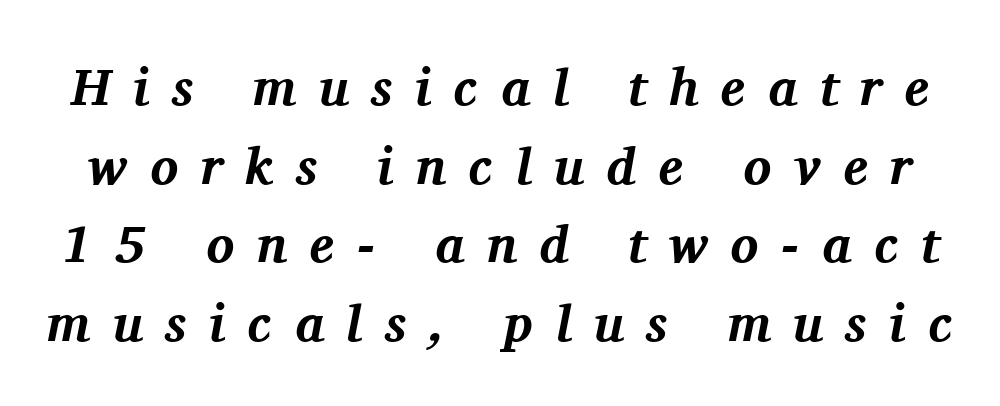
The image shows 52 px bold serif type, italic (leaning right); set normal line spacing (1.51x), unusually wide letter spacing (+0.43 em), not underlined; medium stroke contrast and a medium x-height.
